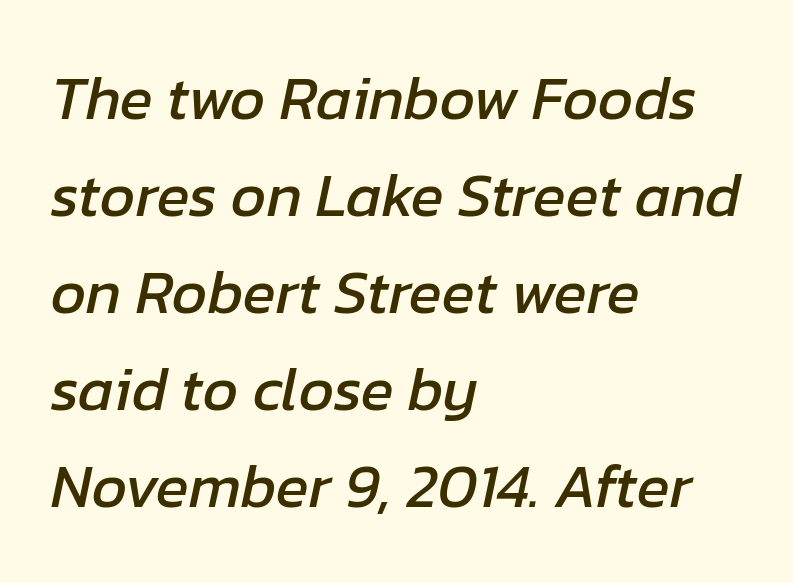
{"italic": "yes", "lean": "right", "slant_degrees": 12, "width": "normal", "stroke_contrast": "low", "x_height": "medium", "monospaced": "no", "underline": "no", "align": "left", "line_spacing": "normal", "line_spacing_ratio": 1.59, "letter_spacing": "normal", "letter_spacing_em": 0.0, "glyph_px": 61}
